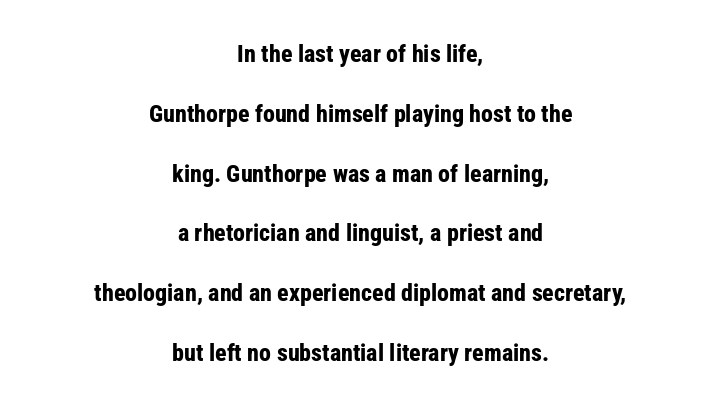
{"italic": "no", "bold": "yes", "underline": "no", "align": "center", "line_spacing": "loose", "line_spacing_ratio": 2.49, "letter_spacing": "normal", "letter_spacing_em": 0.0, "glyph_px": 24}
